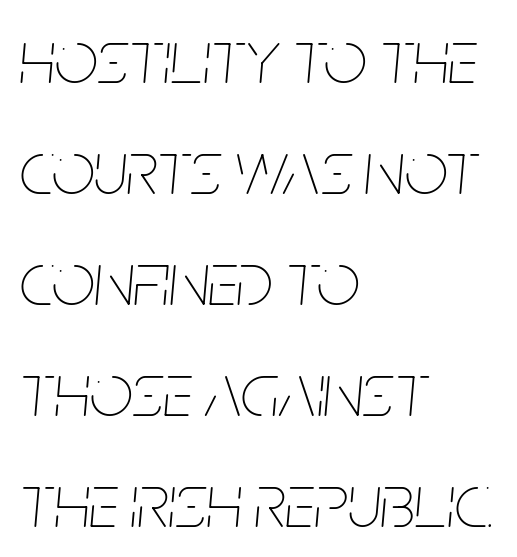
{"italic": "yes", "lean": "right", "slant_degrees": 5, "bold": "no", "weight": "thin", "width": "condensed", "stroke_contrast": "low", "x_height": "large", "monospaced": "no", "underline": "no", "align": "left", "line_spacing": "normal", "line_spacing_ratio": 1.46, "letter_spacing": "normal", "letter_spacing_em": 0.0, "glyph_px": 76}
